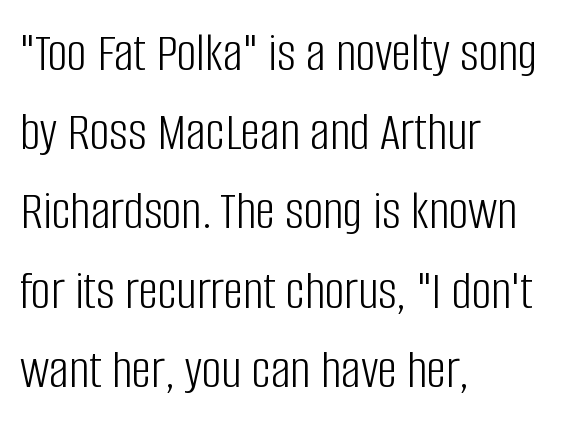
The image shows 55 px light, condensed sans-serif type, upright; set left-aligned, normal line spacing (1.44x), normal letter spacing, not underlined; low stroke contrast and a large x-height.
